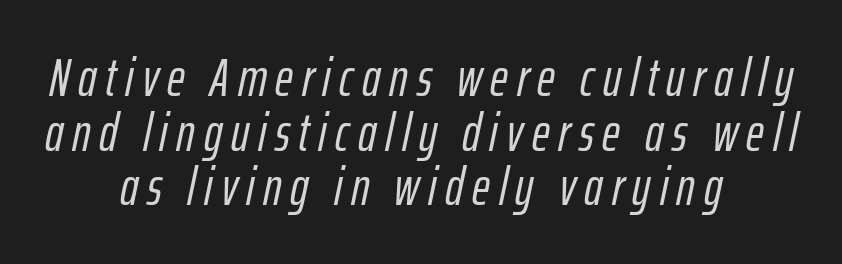
The image shows 54 px condensed type, italic (leaning right); set centered, tight line spacing (1.01x), not underlined; low stroke contrast and a medium x-height.
